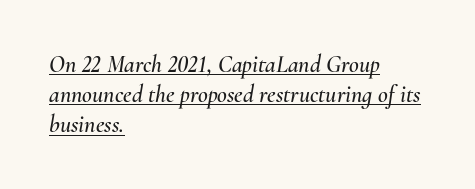
Q: Is the text italic (slanted)? A: Yes, it leans right by about 10 degrees.
Q: Is the text underlined? A: Yes.
Q: How is the paragraph aligned? A: Left-aligned.
Q: Is the spacing between letters normal or unusually wide? A: Normal.
Q: Is the spacing between lines tight, normal or loose? A: Normal.
